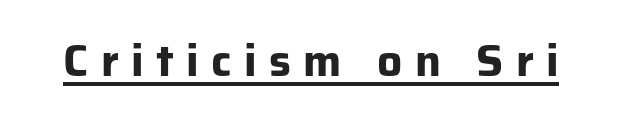
{"serif": "no", "italic": "no", "bold": "yes", "weight": "bold", "width": "normal", "stroke_contrast": "low", "x_height": "medium", "monospaced": "no", "underline": "yes", "letter_spacing": "wide", "letter_spacing_em": 0.28, "glyph_px": 44}
